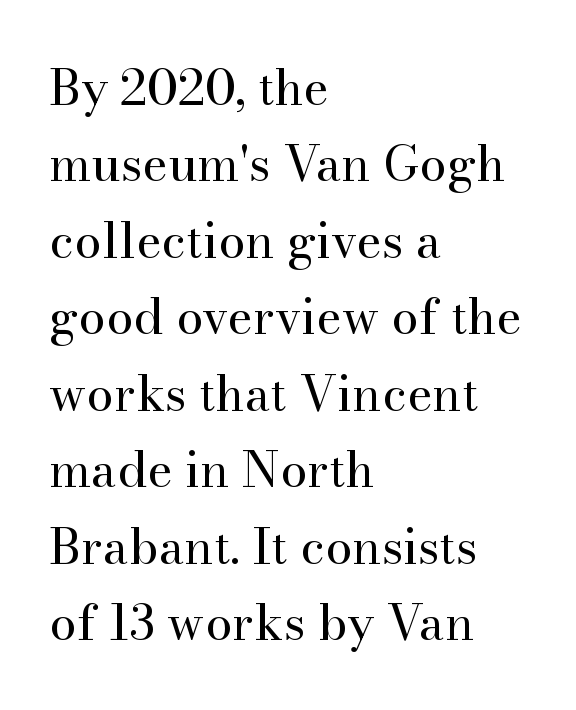
Q: Is the text bold? A: No.
Q: Is the text italic (slanted)? A: No, it is upright.
Q: Is the typeface a serif or a sans-serif typeface? A: Serif.
Q: Is the text underlined? A: No.
Q: How is the paragraph aligned? A: Left-aligned.
Q: Is the spacing between letters normal or unusually wide? A: Normal.
Q: Is the spacing between lines tight, normal or loose? A: Normal.
Q: Width (condensed, normal, or wide)? A: Normal.
Q: Stroke contrast? A: High.
Q: x-height? A: Small.
Q: Monospaced? A: No.
